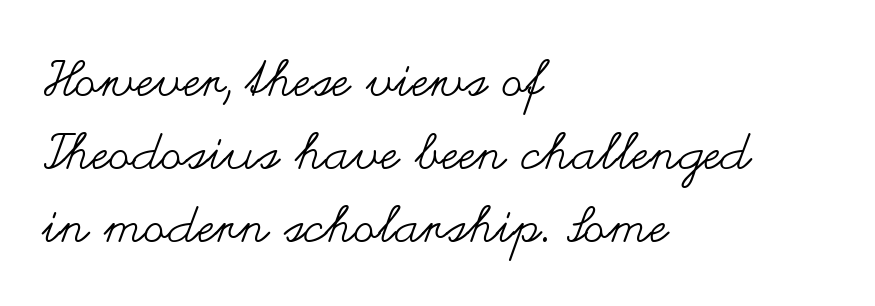
Vertically, the passage feels balanced, rows spaced as you'd expect. Here the designer chose a conventional face with non-uniform glyph widths. Compared with a centered layout, this one pins lines to the left instead. Nothing heavy about these letters — not bold at all. Standard letterfit; no display-style spreading of the glyphs.
